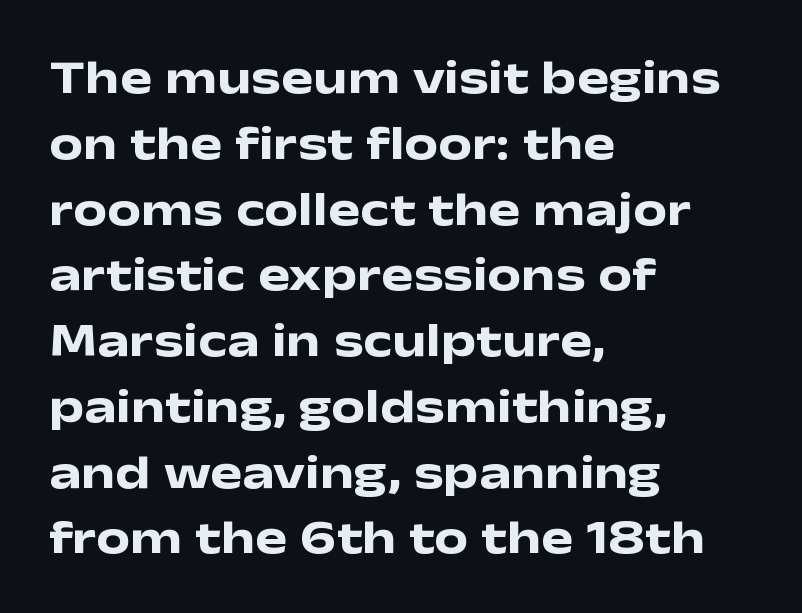
You could call the tracking neutral — neither tight nor loose. The rag falls on the right side of this text block. Notice how thick the strokes are: this is what a full bold looks like. How would I describe the line gaps? Plain and ordinary. Each letter keeps its own natural width here, so spacing adapts to shape. Letterform terminals end flat and unadorned throughout the passage.
